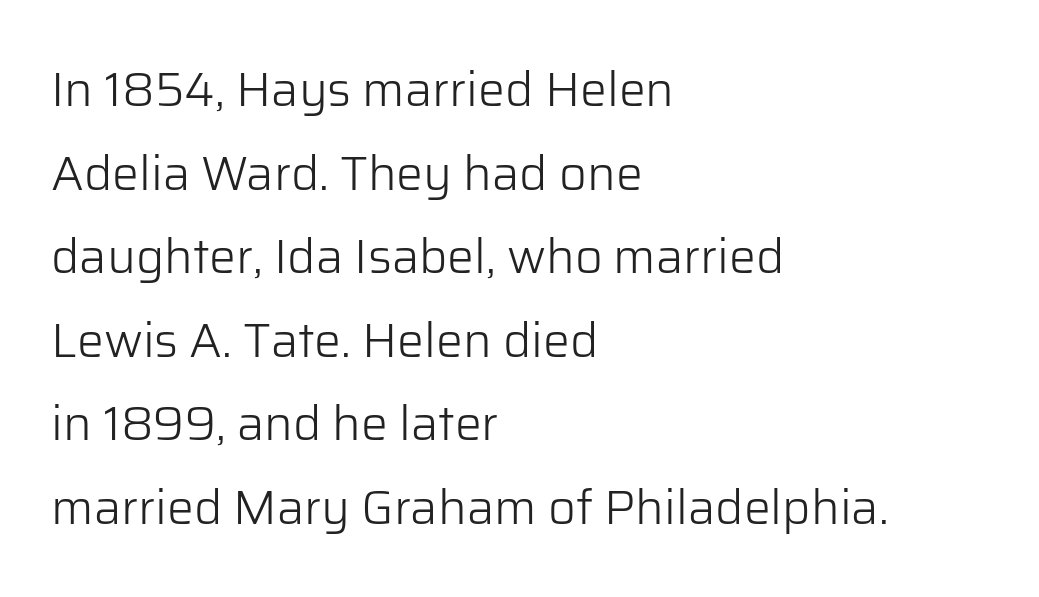
The rendering shows plain stroke endings on the letterforms — a sans-serif design. Varying glyph widths throughout — classic text-font behaviour. Characters follow at the spacing the type designer built in. All the whitespace from short lines collects on the right. No extra ink here — the face is not bold.
